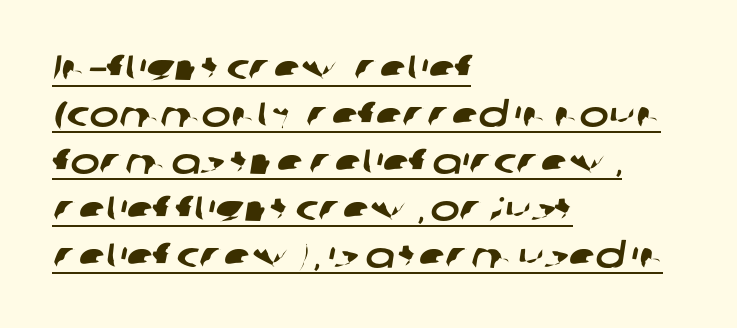
Q: Is the typeface a serif or a sans-serif typeface? A: Sans-serif.
Q: Is the text underlined? A: Yes.
Q: How is the paragraph aligned? A: Left-aligned.
Q: Is the spacing between letters normal or unusually wide? A: Normal.
Q: Is the spacing between lines tight, normal or loose? A: Normal.
Q: Width (condensed, normal, or wide)? A: Wide.
Q: Stroke contrast? A: Low.
Q: x-height? A: Medium.
Q: Monospaced? A: No.
